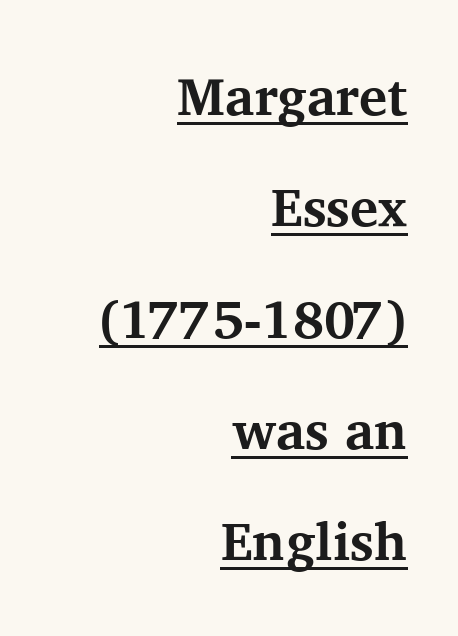
The image shows 53 px bold serif type, upright; set right-aligned, loose line spacing (2.1x), normal letter spacing, underlined; medium stroke contrast and a medium x-height.
